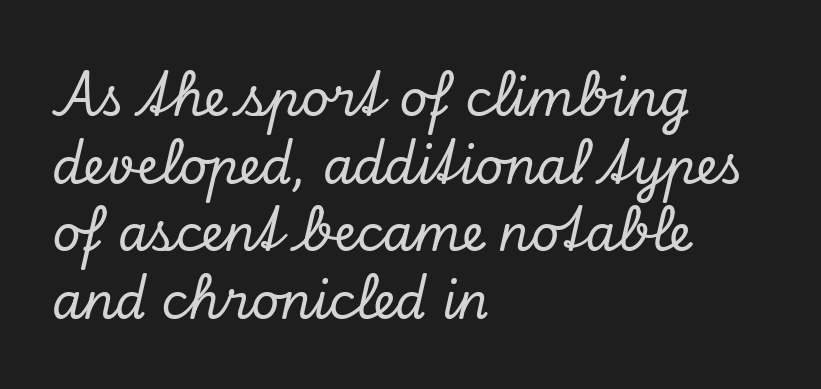
{"serif": "yes", "italic": "yes", "lean": "right", "slant_degrees": 13, "width": "normal", "stroke_contrast": "low", "x_height": "small", "monospaced": "no", "underline": "no", "align": "left", "line_spacing": "normal", "line_spacing_ratio": 1.38, "letter_spacing": "normal", "letter_spacing_em": 0.0, "glyph_px": 49}
